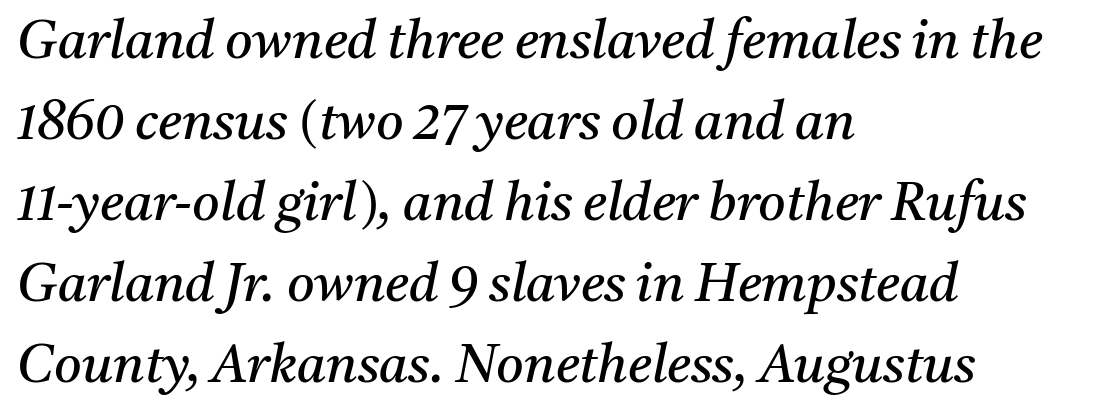
All the whitespace from short lines collects on the right. Do the characters align in a grid? No, the font is proportional. A normal amount of white space separates one row of letters from the next. Examine the stroke ends and you'll spot serifs. Letters rest on an invisible, unmarked baseline. Is the letter spacing exaggerated? No — it looks like the ordinary default.
